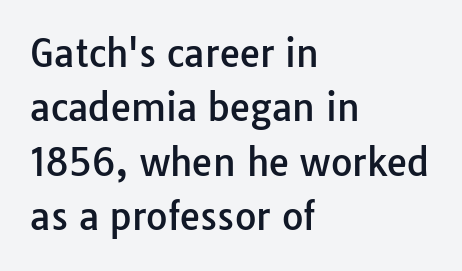
Q: Is the text italic (slanted)? A: No, it is upright.
Q: Is the typeface a serif or a sans-serif typeface? A: Sans-serif.
Q: Is the text underlined? A: No.
Q: How is the paragraph aligned? A: Left-aligned.
Q: Is the spacing between letters normal or unusually wide? A: Normal.
Q: Is the spacing between lines tight, normal or loose? A: Normal.
Q: Width (condensed, normal, or wide)? A: Normal.
Q: Stroke contrast? A: Low.
Q: x-height? A: Medium.
Q: Monospaced? A: No.
